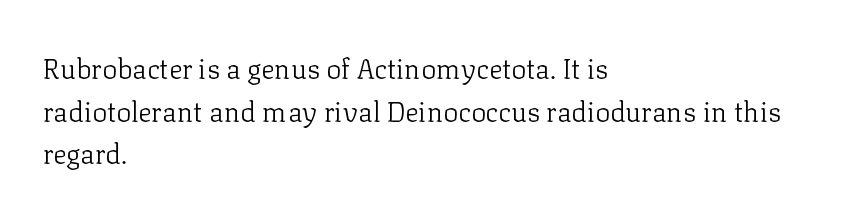
The image shows 28 px light serif type, upright; set left-aligned, normal line spacing (1.52x), normal letter spacing, not underlined; low stroke contrast and a medium x-height.
